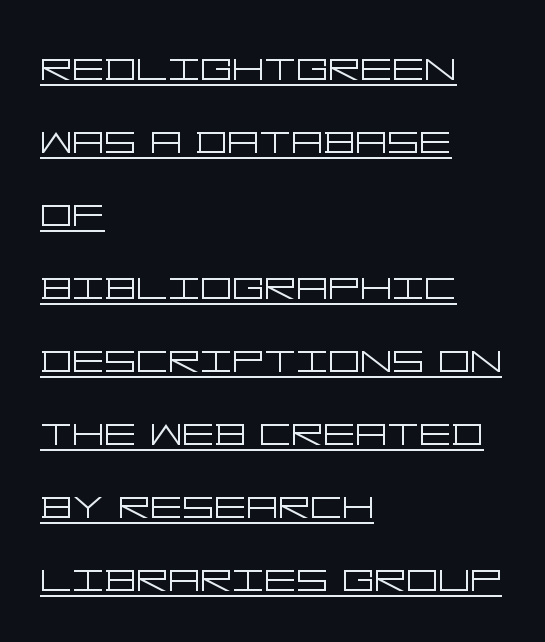
The image shows 50 px light, wide sans-serif type, upright; set left-aligned, normal line spacing (1.46x), normal letter spacing, underlined; low stroke contrast and a large x-height.
